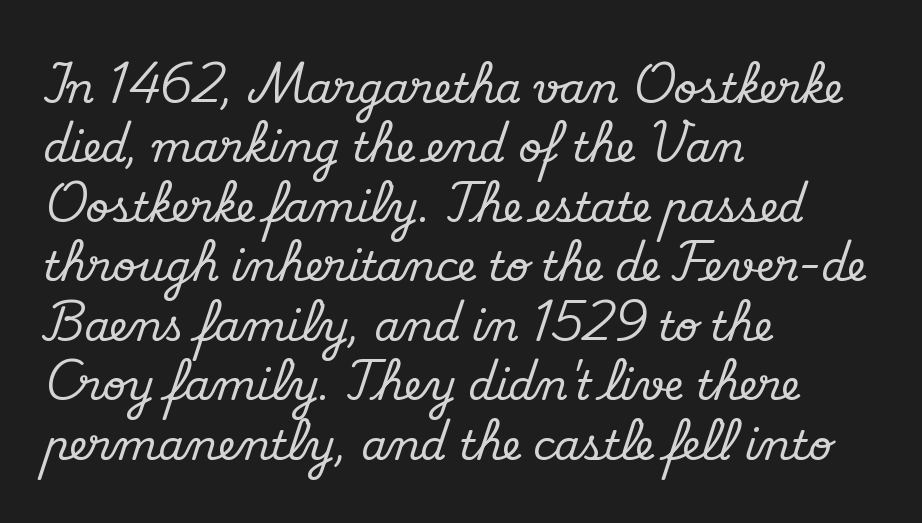
Q: Is the text italic (slanted)? A: Yes.
Q: Is the typeface a serif or a sans-serif typeface? A: Serif.
Q: Is the text underlined? A: No.
Q: How is the paragraph aligned? A: Left-aligned.
Q: Is the spacing between letters normal or unusually wide? A: Normal.
Q: Is the spacing between lines tight, normal or loose? A: Normal.
Q: Width (condensed, normal, or wide)? A: Normal.
Q: Stroke contrast? A: Medium.
Q: x-height? A: Small.
Q: Monospaced? A: No.
